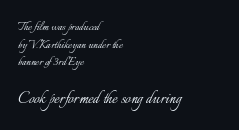
{"bold": "no", "underline": "no", "align": "left", "line_spacing": "normal", "line_spacing_ratio": 1.26, "letter_spacing": "normal", "letter_spacing_em": 0.0, "larger_block": "second", "size_ratio": 1.43, "glyph_px": 20}
